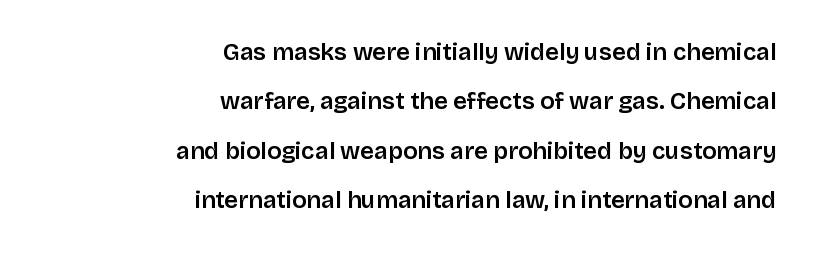
The image shows 24 px text type, upright; set right-aligned, loose line spacing (2.06x), normal letter spacing, not underlined.
